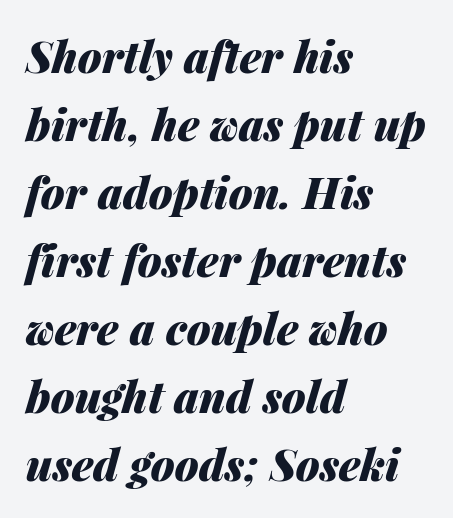
The letters advance in unequal steps, a hallmark of proportional type. These lines are set flush left with a ragged right edge. Vertically, the passage feels balanced, rows spaced as you'd expect. These lines carry a lot of weight — the face is fully bold.
